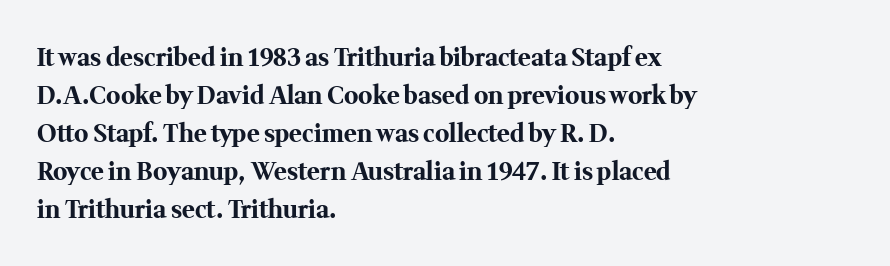
Q: Is the text bold? A: Yes.
Q: Is the text italic (slanted)? A: No, it is upright.
Q: Is the text underlined? A: No.
Q: How is the paragraph aligned? A: Left-aligned.
Q: Is the spacing between letters normal or unusually wide? A: Normal.
Q: Is the spacing between lines tight, normal or loose? A: Normal.
